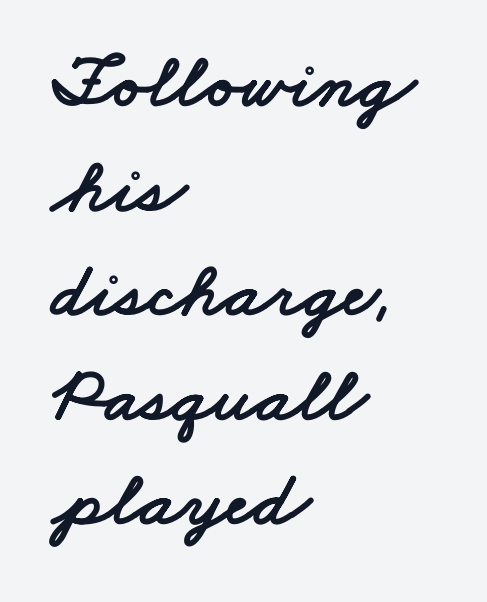
{"serif": "no", "width": "wide", "stroke_contrast": "low", "x_height": "small", "monospaced": "no", "underline": "no", "align": "left", "line_spacing": "normal", "line_spacing_ratio": 1.34, "letter_spacing": "normal", "letter_spacing_em": 0.0, "glyph_px": 78}
